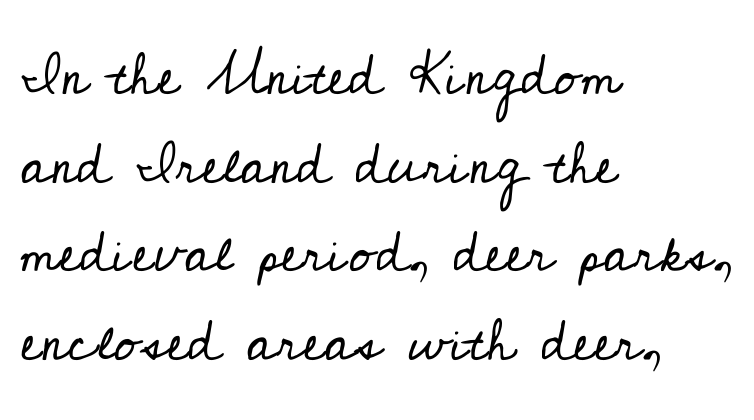
Where is the straight margin? On the left. How are the letters spaced? Ordinarily, with no added tracking. To sum up the face: it has serifs. The passage shown is typed in a proportional face where columns would drift.
